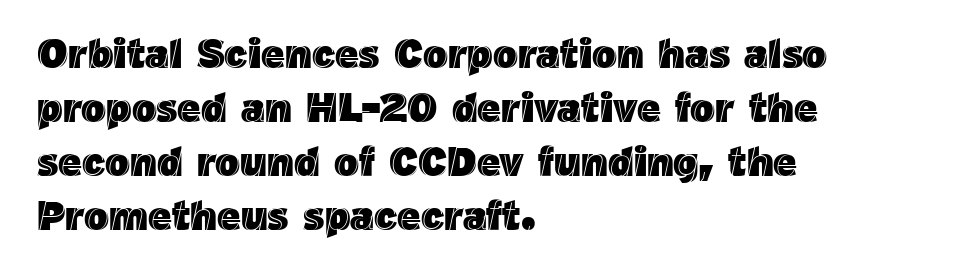
The image shows 41 px text type, upright; set left-aligned, normal line spacing (1.32x), normal letter spacing, not underlined; a medium x-height.
